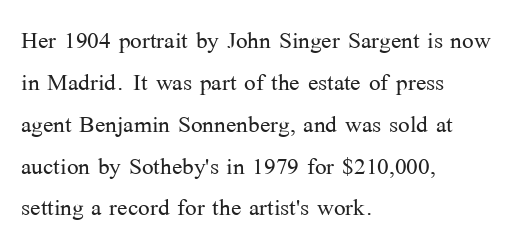
The image shows 31 px light serif type, upright; set left-aligned, normal line spacing (1.35x), normal letter spacing, not underlined; medium stroke contrast and a medium x-height.
